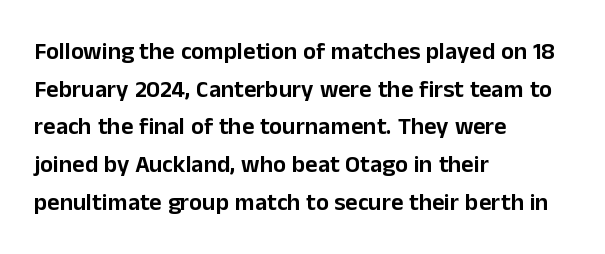
The image shows 24 px text type, upright; set left-aligned, normal line spacing (1.57x), normal letter spacing, not underlined.
